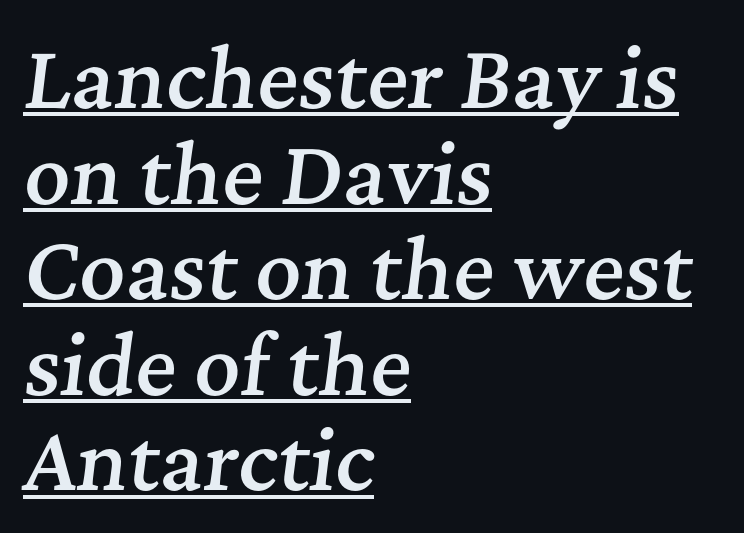
Q: Is the text bold? A: Semi-bold.
Q: Is the text italic (slanted)? A: Yes, it leans right by about 7 degrees.
Q: Is the typeface a serif or a sans-serif typeface? A: Serif.
Q: Is the text underlined? A: Yes.
Q: How is the paragraph aligned? A: Left-aligned.
Q: Is the spacing between letters normal or unusually wide? A: Normal.
Q: Width (condensed, normal, or wide)? A: Normal.
Q: Stroke contrast? A: Medium.
Q: x-height? A: Medium.
Q: Monospaced? A: No.
